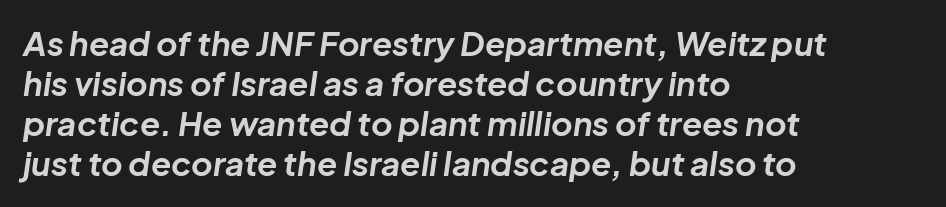
Q: Is the text bold? A: Yes.
Q: Is the text italic (slanted)? A: Yes, it leans right by about 8 degrees.
Q: Is the text underlined? A: No.
Q: How is the paragraph aligned? A: Left-aligned.
Q: Is the spacing between letters normal or unusually wide? A: Normal.
Q: Width (condensed, normal, or wide)? A: Normal.
Q: Stroke contrast? A: Low.
Q: x-height? A: Medium.
Q: Monospaced? A: No.
